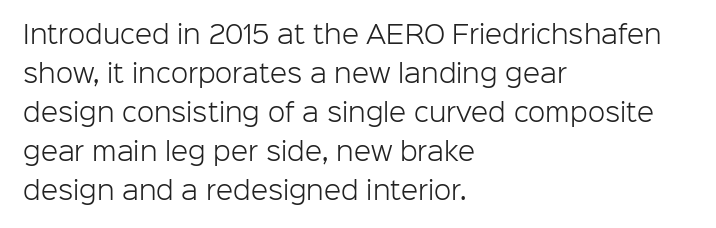
{"italic": "no", "bold": "no", "underline": "no", "align": "left", "line_spacing": "normal", "line_spacing_ratio": 1.56, "letter_spacing": "normal", "letter_spacing_em": 0.0, "glyph_px": 25}
